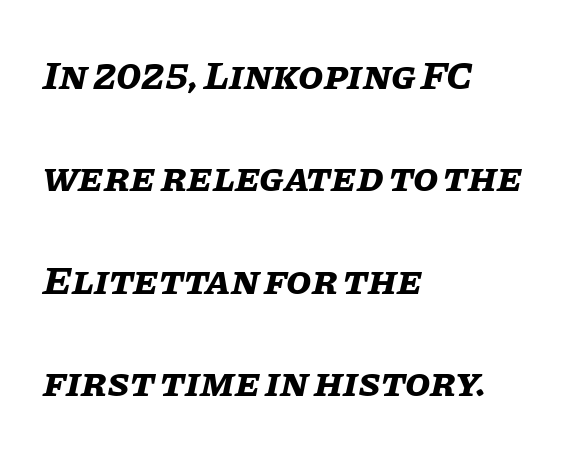
When letters slant like this, we call the style italic. Strokes here are thick enough to call this a true bold. The words here are not underlined. The rag falls on the right side of this text block. Observe the ordinary spacing: letters are neighbours, not strangers.
